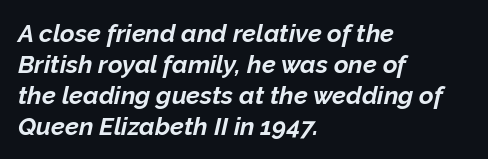
The image shows 25 px bold type, italic (leaning right); set left-aligned, line spacing 1.24x, normal letter spacing, not underlined.
